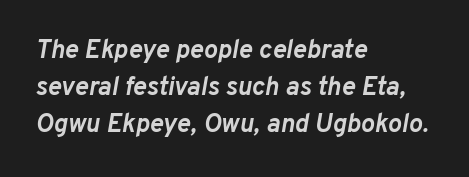
Compared with typical paragraphs, the rows here are spaced about the same. Typeset ragged right — the left edge is the straight one. An italicized treatment has been applied to the whole sample. As a designer I'd log this as weight 700, bold. Bare-footed words on every line.
